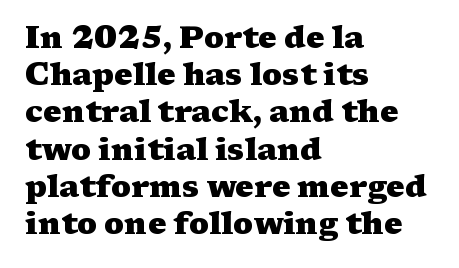
{"serif": "yes", "italic": "no", "bold": "yes", "weight": "heavy", "width": "wide", "stroke_contrast": "medium", "x_height": "medium", "monospaced": "no", "underline": "no", "align": "left", "line_spacing_ratio": 1.2, "letter_spacing": "normal", "letter_spacing_em": 0.0, "glyph_px": 31}
